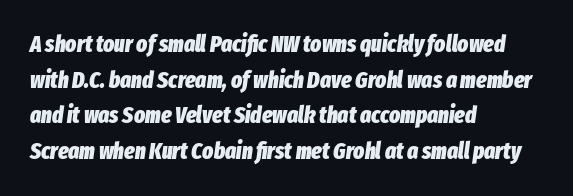
The face used here is rendered with its standard letterfit. Lines of text with bare space underneath. The characters look thick and weighty, a clear bold. Line beginnings align vertically; line endings do not. The rows are spaced the way most documents space them.
